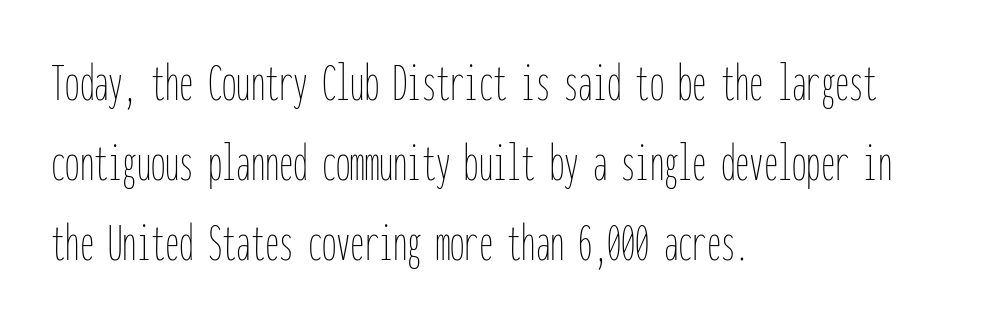
Does the leading feel generous? No, just average. Visually the block forms a straight wall on the left and a jagged coastline on the right. The area under the type is left untouched. You could count columns in this text — the font is strictly monospaced. Compared with a typical body face, this is equally light or lighter still. These lines keep a tight, regular rhythm from letter to letter.
